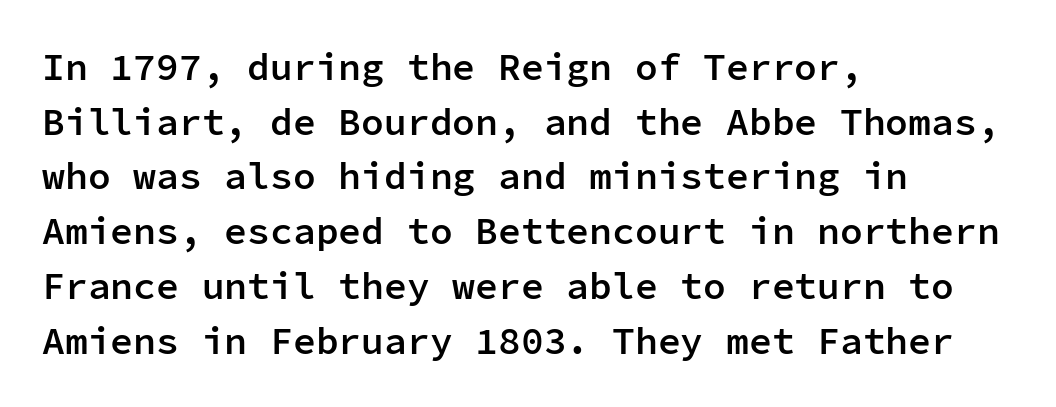
Plain, unruled lines of type. The letters sit at their default tracking, neither squeezed nor spread. Horizontal alignment here is leftward, the default for most running prose. Typographic density is moderately raised because the face is semibold. A typesetter would label this face a sans. Characters remain perfectly vertical along every line.
